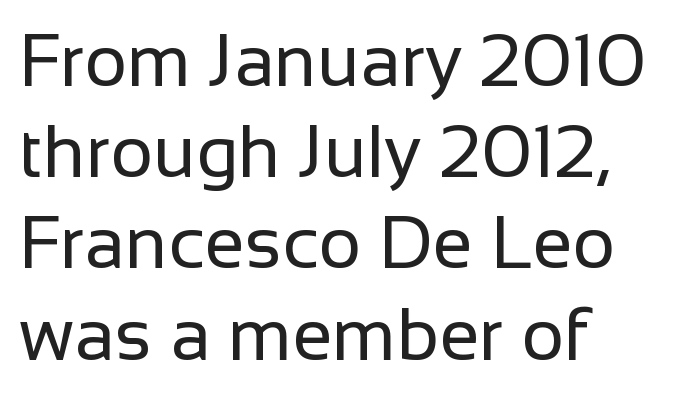
The image shows 73 px regular-weight sans-serif type, upright; set left-aligned, normal line spacing (1.25x), normal letter spacing, not underlined; low stroke contrast and a medium x-height.
